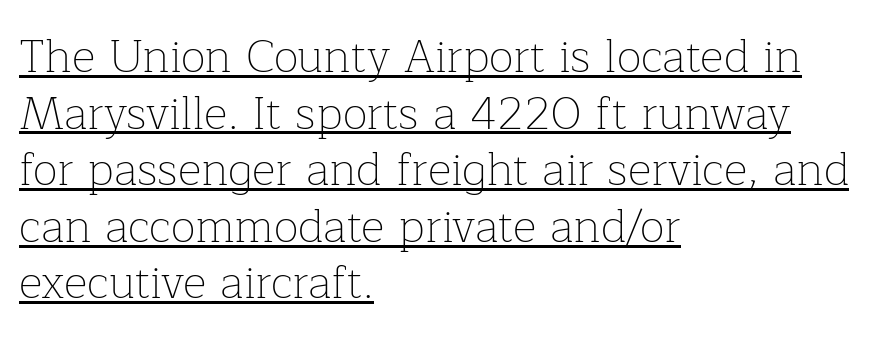
Q: Is the text bold? A: No.
Q: Is the text italic (slanted)? A: No, it is upright.
Q: Is the typeface a serif or a sans-serif typeface? A: Serif.
Q: Is the text underlined? A: Yes.
Q: How is the paragraph aligned? A: Left-aligned.
Q: Is the spacing between letters normal or unusually wide? A: Normal.
Q: Width (condensed, normal, or wide)? A: Normal.
Q: Stroke contrast? A: Low.
Q: x-height? A: Medium.
Q: Monospaced? A: No.
